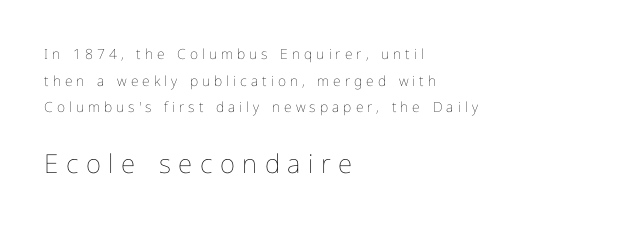
Just letters on the line, the space beneath them empty. Ordinary non-slanted type is in use. Is the block centered? No — it sits flush against the left margin. A typesetter would call this leading open, well beyond the default.
